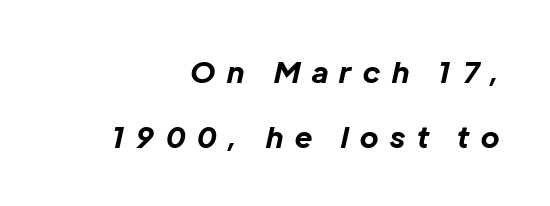
The tracking reads as deliberately expanded to a designer's eye. Reading down the column, the eye jumps a long way to each next line. The passage shown is typed in a proportional face where columns would drift. Every row of glyphs terminates at an identical x-position on the right.
